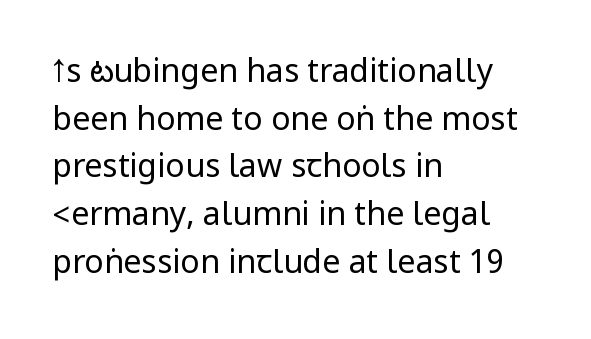
The paragraph shown leans on its left margin. There is no visible air inserted between adjacent glyphs. These lines sit exactly where default settings would place them. I'd call this a sans setting — the letters go barefoot. A light-to-regular cut is what we see here.
